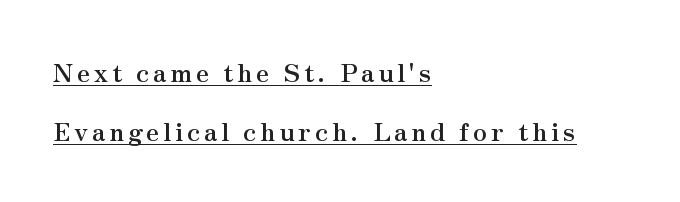
Q: Is the text bold? A: Yes.
Q: Is the text italic (slanted)? A: No, it is upright.
Q: Is the text underlined? A: Yes.
Q: How is the paragraph aligned? A: Left-aligned.
Q: Is the spacing between lines tight, normal or loose? A: Loose.
